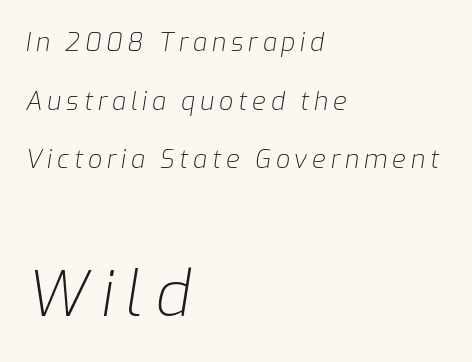
The image shows 63 px light type, italic (leaning right); set left-aligned, loose line spacing (2.35x), not underlined; the second (bottom) block is 2.52x larger; low stroke contrast and a medium x-height.
